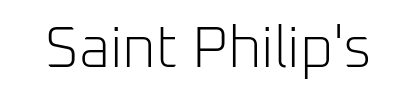
Serif or sans? Sans — the stroke terminals are bare. Has an underline been added? It has not. Do the characters align in a grid? No, the font is proportional. The type sits square on the baseline with zero lean. In terms of letterspacing, this is plain default setting.
